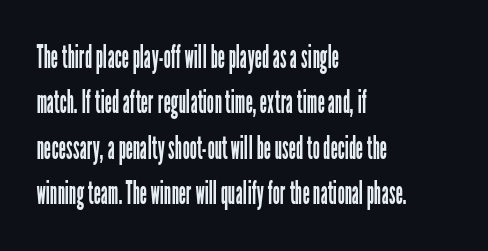
What's the leading like? Ordinary, nothing unusual. Students, note that the glyphs here touch the page at normal intervals. One-word summary of the alignment: left. Nope, not italic — everything's standing straight. The rendering uses natural spacing where letterforms have individual widths.
